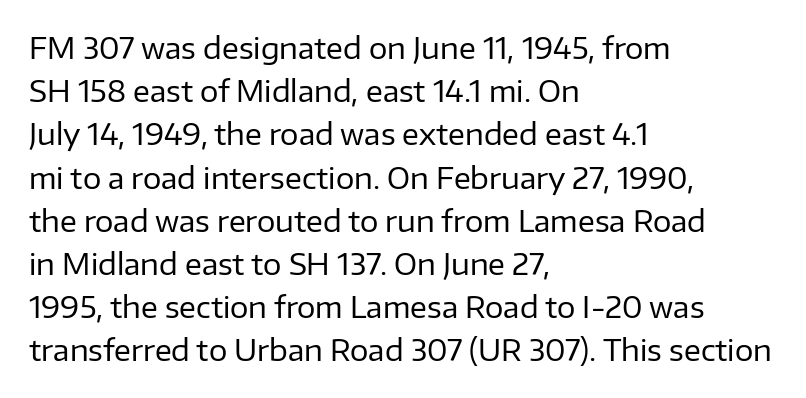
The image shows 29 px regular-weight sans-serif type, upright; set left-aligned, normal line spacing (1.49x), normal letter spacing, not underlined; low stroke contrast and a medium x-height.
